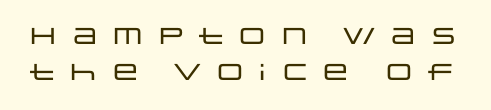
Check the space under the baseline: it is left empty. Spacing between characters has been opened up far beyond the box default. A typesetter would mark this as roman, not italic. The rendering uses a moderate line-height, typical for paragraphs.
